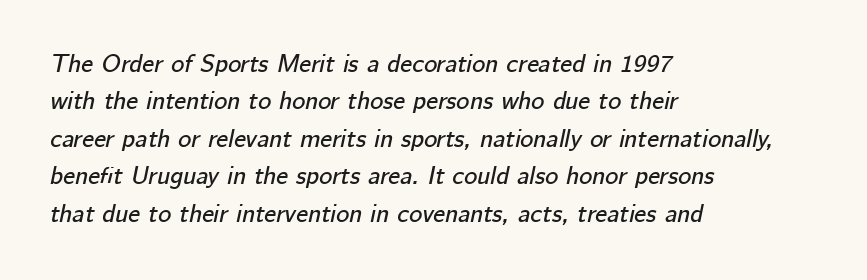
The image shows 25 px text type, italic (leaning right); set left-aligned, normal line spacing (1.5x), normal letter spacing, not underlined.
